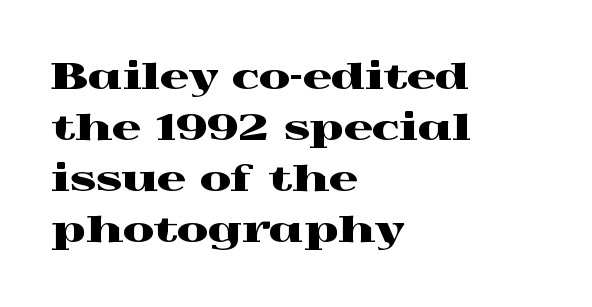
The horizontal fit of the characters is conventional and even. Does the leading feel generous? No, just average. Here the designer chose a conventional face with non-uniform glyph widths. If you drew a line through each stem, it would be perfectly vertical. The typesetter chose a ragged-right arrangement here. A bare baseline throughout the passage.
